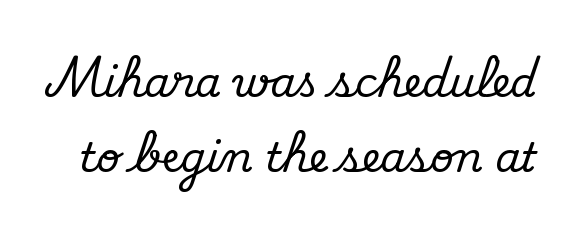
Each row of text sits above clean, open space. Unlike a clean sans, this face finishes its strokes with serifs. Think of a printed novel: that variable character pitch is what you see here. You could call the tracking neutral — neither tight nor loose.
